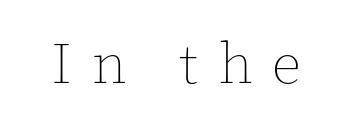
The image shows 58 px thin type, upright; set unusually wide letter spacing (+0.33 em), not underlined; a medium x-height.
